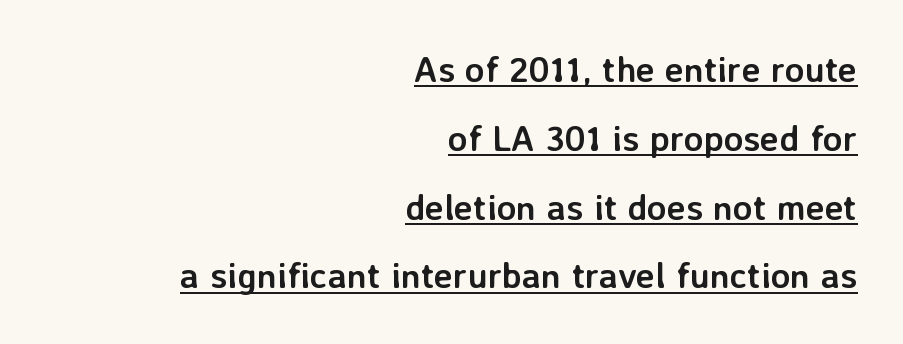
Glyph-to-glyph distance matches everyday printed text. A great deal of white space separates one row of letters from the next. Horizontally, the lines are justified to the trailing edge only. Ordinary non-slanted type is in use.
